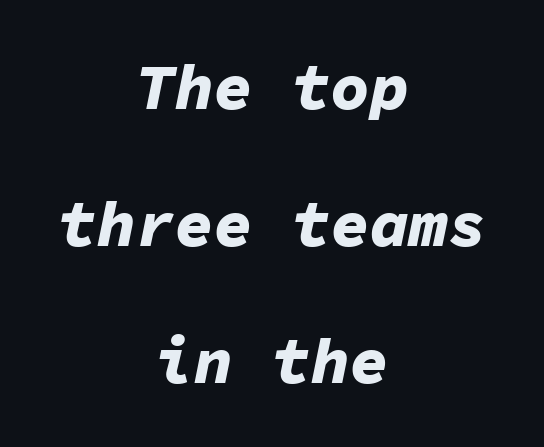
Q: Is the text bold? A: Yes.
Q: Is the text italic (slanted)? A: Yes, it leans right by about 11 degrees.
Q: Is the text underlined? A: No.
Q: How is the paragraph aligned? A: Centered.
Q: Is the spacing between letters normal or unusually wide? A: Normal.
Q: Is the spacing between lines tight, normal or loose? A: Loose.
Q: Width (condensed, normal, or wide)? A: Normal.
Q: Stroke contrast? A: Low.
Q: x-height? A: Medium.
Q: Monospaced? A: Yes.
